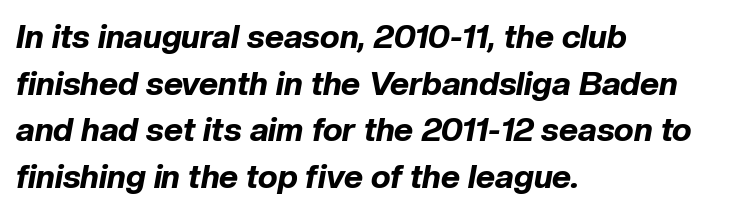
The image shows 33 px bold type, italic (leaning right); set left-aligned, normal line spacing (1.41x), normal letter spacing, not underlined; low stroke contrast and a medium x-height.
